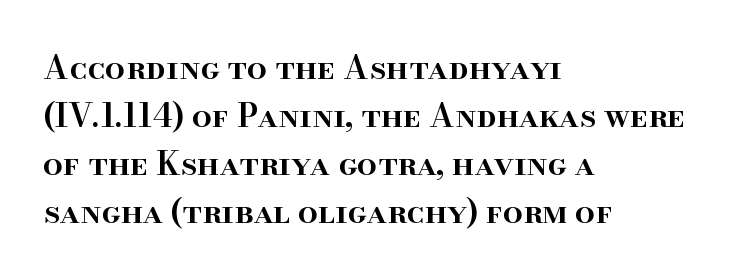
{"serif": "yes", "italic": "no", "bold": "semi", "weight": "semibold", "width": "normal", "stroke_contrast": "high", "x_height": "small", "monospaced": "no", "underline": "no", "align": "left", "line_spacing": "normal", "line_spacing_ratio": 1.5, "letter_spacing": "normal", "letter_spacing_em": 0.0, "glyph_px": 32}
